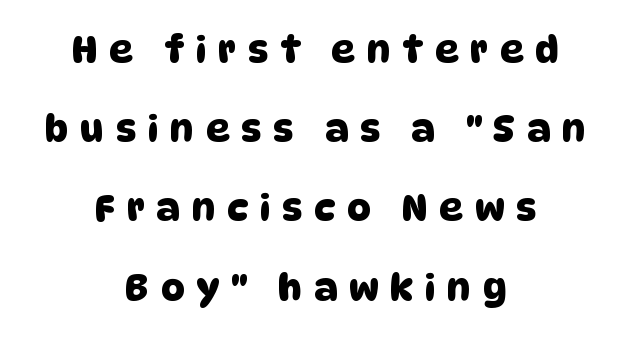
{"serif": "no", "width": "normal", "stroke_contrast": "low", "x_height": "large", "monospaced": "no", "underline": "no", "align": "center", "line_spacing": "loose", "line_spacing_ratio": 2.14, "letter_spacing": "wide", "letter_spacing_em": 0.32, "glyph_px": 37}
